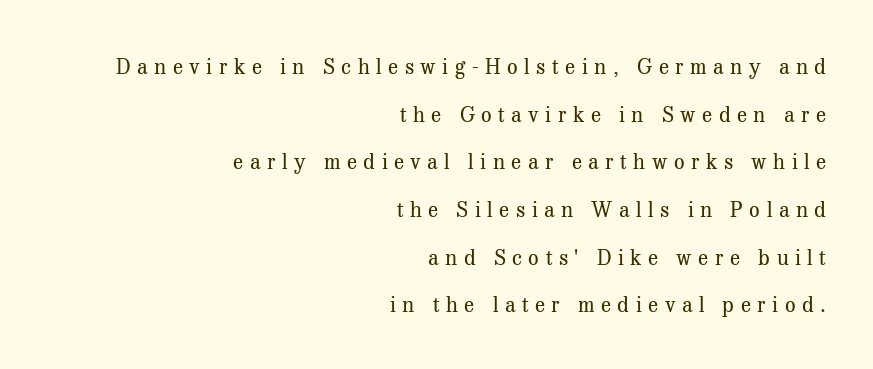
{"italic": "no", "bold": "no", "underline": "no", "align": "right", "line_spacing": "loose", "line_spacing_ratio": 2.27, "letter_spacing": "wide", "letter_spacing_em": 0.31, "glyph_px": 21}
